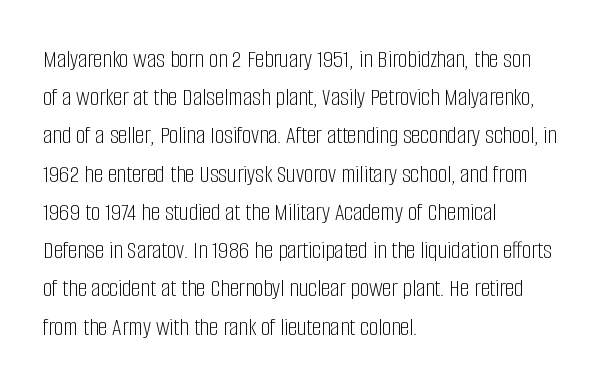
{"italic": "no", "bold": "no", "underline": "no", "align": "left", "line_spacing": "normal", "line_spacing_ratio": 1.47, "letter_spacing": "normal", "letter_spacing_em": 0.0, "glyph_px": 26}
